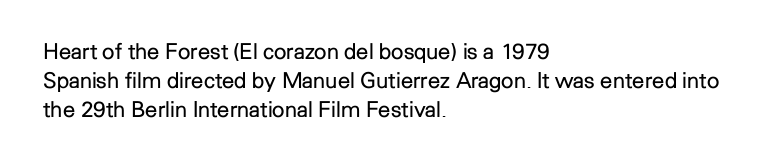
{"italic": "no", "bold": "no", "underline": "no", "align": "left", "line_spacing": "normal", "line_spacing_ratio": 1.31, "letter_spacing": "normal", "letter_spacing_em": 0.0, "glyph_px": 22}
